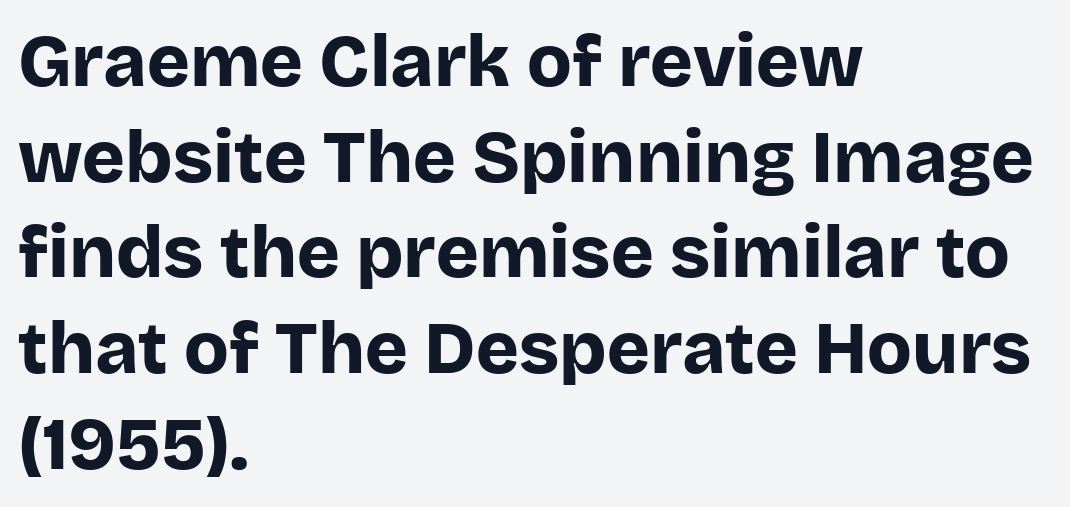
The image shows 73 px bold sans-serif type, upright; set left-aligned, normal line spacing (1.31x), normal letter spacing, not underlined; low stroke contrast and a large x-height.
